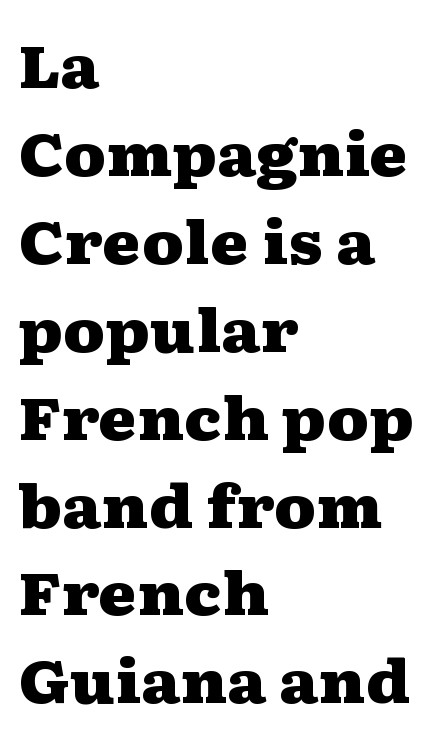
Classification — serif. Ordinary non-slanted type is in use. A clean baseline with only descenders dipping below it. The line texture is even and compact thanks to regular tracking. You could not count columns in this text — the font is proportionally spaced. Line starts are locked; line ends wander.
